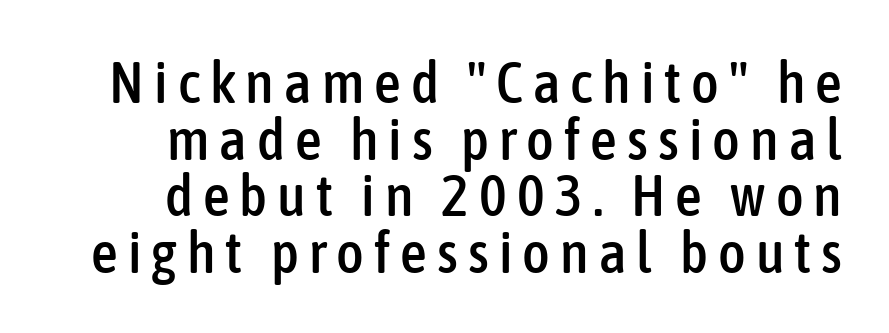
The image shows 59 px condensed sans-serif type, upright; set tight line spacing (0.96x), not underlined; low stroke contrast and a medium x-height.
